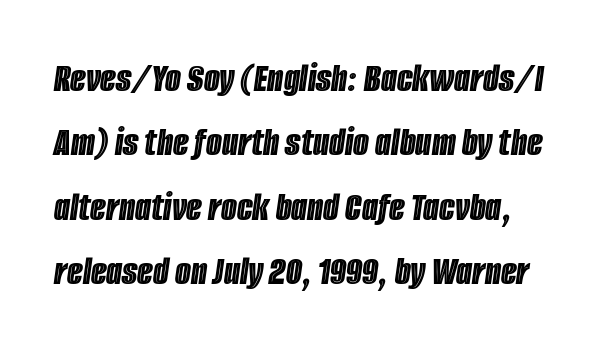
The letters advance in unequal steps, a hallmark of proportional type. Rule under the text: the space is simply empty. Summary of vertical rhythm: regular, with standard interline spacing. Rendered with sloped, italic letterforms. These lines keep a tight, regular rhythm from letter to letter.
